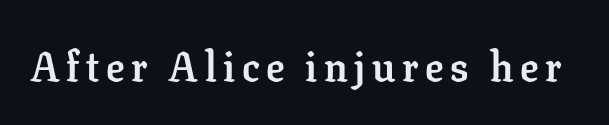
In terms of letterform style, serifs are clearly present. Is this a fixed-width face? No — the glyphs have proportional, varying widths. If you drew a line through each stem, it would be perfectly vertical. This rendering features lettering with no underline. A dark, heavy texture on the line: the type is bold.
